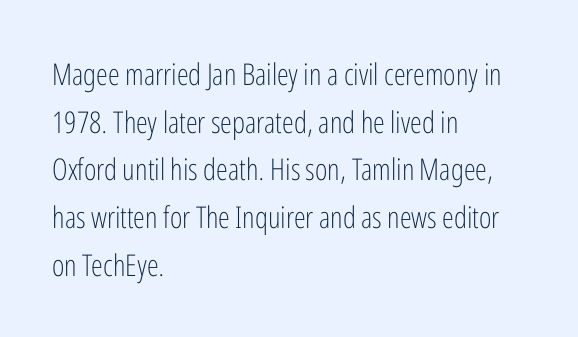
Style check: upright. The passage shown is typed in a proportional face where columns would drift. Regarding serifs, this sample does without them. The lines in this sample share a left origin and differ only in where they stop. This reads as an unemphasized weight, regular at the heaviest. Successive baselines arrive at the customary interval.
